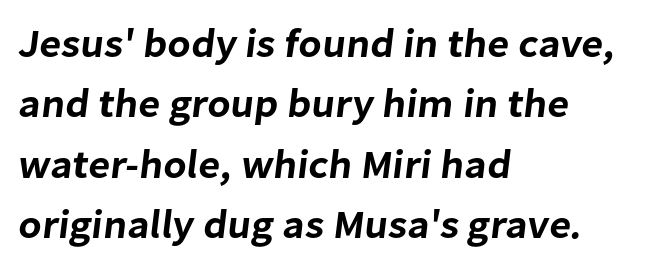
Q: Is the typeface a serif or a sans-serif typeface? A: Sans-serif.
Q: Is the text underlined? A: No.
Q: How is the paragraph aligned? A: Left-aligned.
Q: Is the spacing between letters normal or unusually wide? A: Normal.
Q: Is the spacing between lines tight, normal or loose? A: Normal.
Q: Width (condensed, normal, or wide)? A: Normal.
Q: Stroke contrast? A: Low.
Q: x-height? A: Medium.
Q: Monospaced? A: No.
